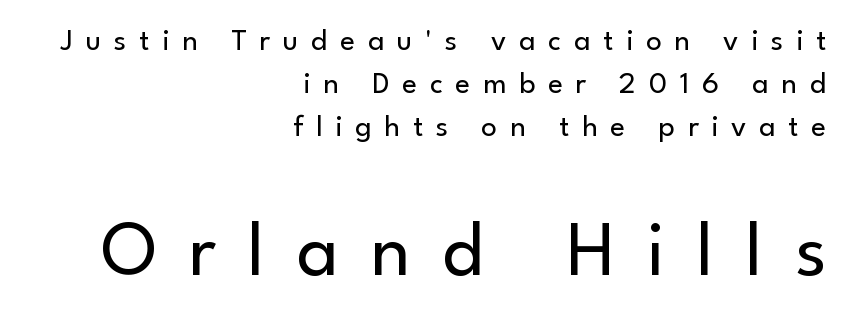
Q: Is the text bold? A: No.
Q: Is the text italic (slanted)? A: No, it is upright.
Q: Is the typeface a serif or a sans-serif typeface? A: Sans-serif.
Q: Is the text underlined? A: No.
Q: How is the paragraph aligned? A: Right-aligned.
Q: Is the spacing between letters normal or unusually wide? A: Unusually wide.
Q: Is the spacing between lines tight, normal or loose? A: Normal.
Q: Which block of text is set in a larger size, the first (top) or the second (bottom)? A: The second (bottom) one.
Q: Width (condensed, normal, or wide)? A: Normal.
Q: Stroke contrast? A: Low.
Q: x-height? A: Small.
Q: Monospaced? A: No.
